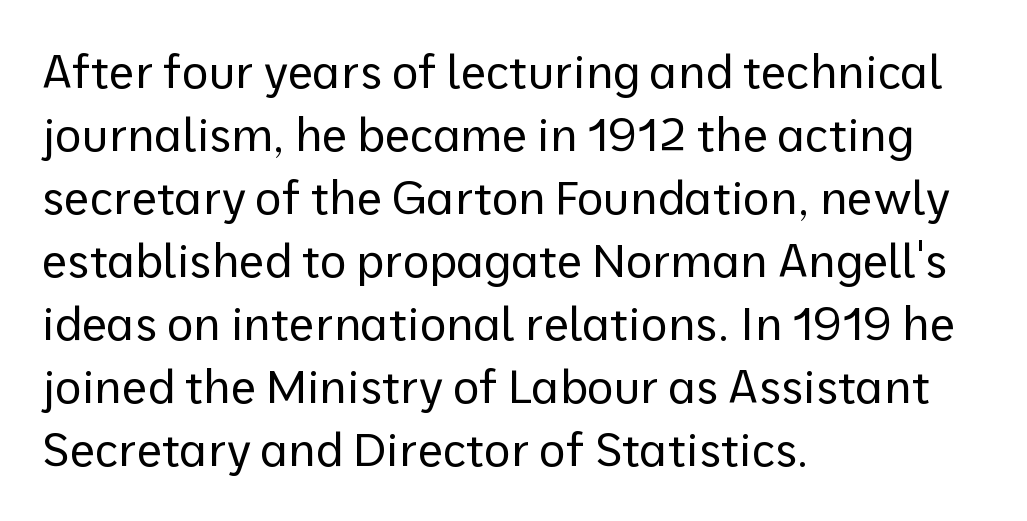
Q: Is the text bold? A: No.
Q: Is the text italic (slanted)? A: No, it is upright.
Q: Is the typeface a serif or a sans-serif typeface? A: Sans-serif.
Q: Is the text underlined? A: No.
Q: How is the paragraph aligned? A: Left-aligned.
Q: Is the spacing between letters normal or unusually wide? A: Normal.
Q: Is the spacing between lines tight, normal or loose? A: Normal.
Q: Width (condensed, normal, or wide)? A: Normal.
Q: Stroke contrast? A: Low.
Q: x-height? A: Medium.
Q: Monospaced? A: No.
